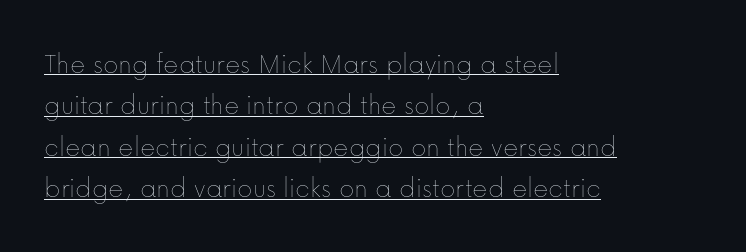
{"italic": "no", "bold": "no", "weight": "thin", "width": "normal", "stroke_contrast": "low", "x_height": "medium", "monospaced": "no", "underline": "yes", "align": "left", "line_spacing": "normal", "line_spacing_ratio": 1.43, "letter_spacing": "normal", "letter_spacing_em": 0.0, "glyph_px": 29}
